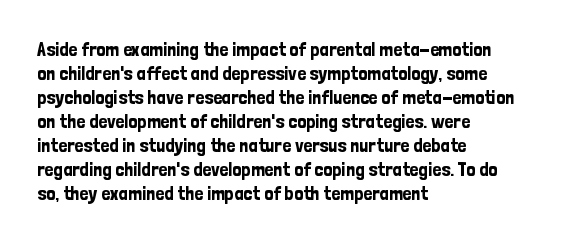
Q: Is the text italic (slanted)? A: No, it is upright.
Q: Is the text underlined? A: No.
Q: How is the paragraph aligned? A: Left-aligned.
Q: Is the spacing between letters normal or unusually wide? A: Normal.
